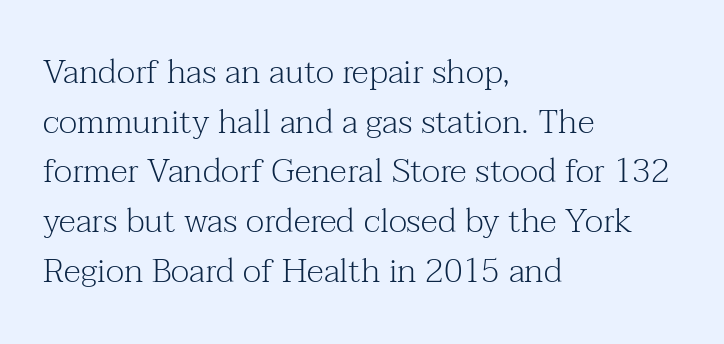
{"serif": "yes", "italic": "no", "bold": "no", "weight": "light", "width": "normal", "stroke_contrast": "medium", "x_height": "medium", "monospaced": "no", "underline": "no", "align": "left", "line_spacing": "normal", "line_spacing_ratio": 1.46, "letter_spacing": "normal", "letter_spacing_em": 0.0, "glyph_px": 34}
